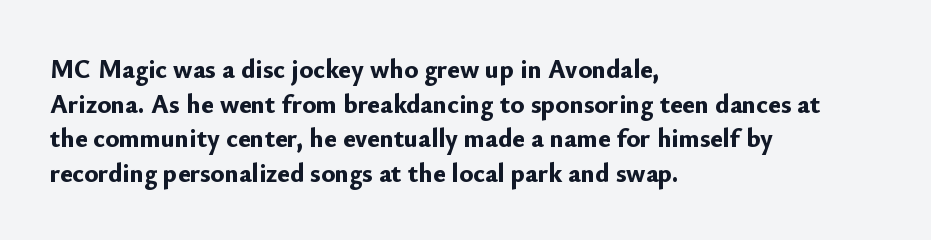
The image shows 26 px bold type, upright; set left-aligned, normal line spacing (1.33x), normal letter spacing, not underlined.
